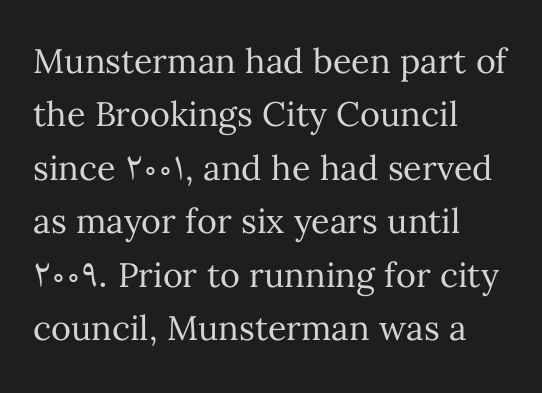
{"italic": "no", "bold": "no", "weight": "regular", "width": "normal", "stroke_contrast": "medium", "x_height": "medium", "monospaced": "no", "underline": "no", "align": "left", "line_spacing": "normal", "line_spacing_ratio": 1.57, "letter_spacing": "normal", "letter_spacing_em": 0.0, "glyph_px": 34}
